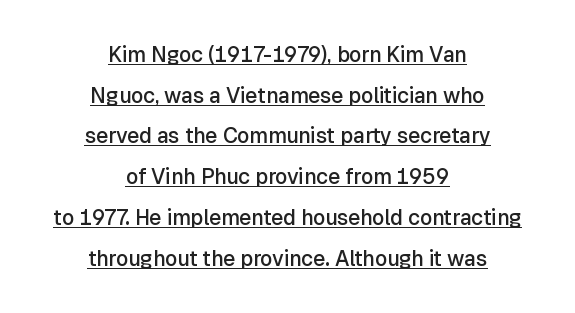
The image shows 21 px text type, upright; set centered, loose line spacing (1.94x), normal letter spacing, underlined.
